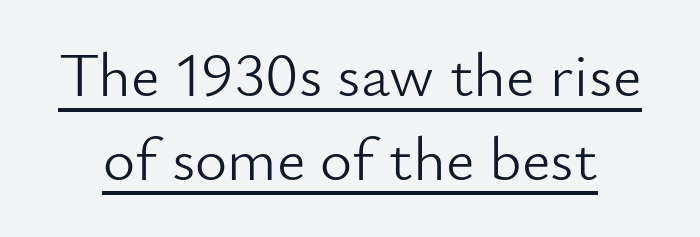
{"serif": "no", "italic": "no", "bold": "no", "weight": "light", "width": "normal", "stroke_contrast": "low", "x_height": "small", "monospaced": "no", "underline": "yes", "line_spacing": "normal", "line_spacing_ratio": 1.35, "letter_spacing": "normal", "letter_spacing_em": 0.0, "glyph_px": 62}
